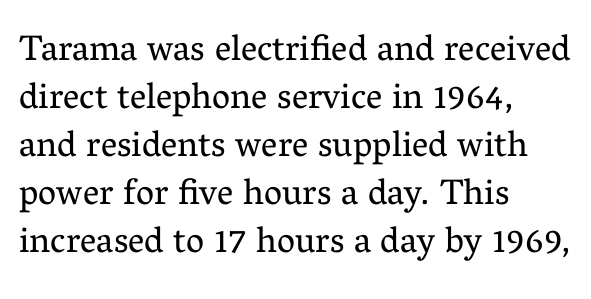
The image shows 36 px regular-weight serif type, upright; set left-aligned, normal line spacing (1.33x), normal letter spacing, not underlined; medium stroke contrast and a medium x-height.
